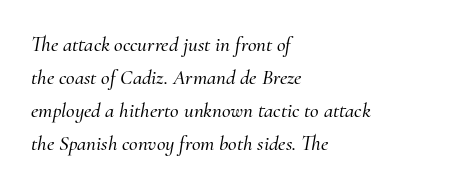
Q: Is the text italic (slanted)? A: Yes, it leans right by about 10 degrees.
Q: Is the text underlined? A: No.
Q: How is the paragraph aligned? A: Left-aligned.
Q: Is the spacing between letters normal or unusually wide? A: Normal.
Q: Is the spacing between lines tight, normal or loose? A: Normal.
